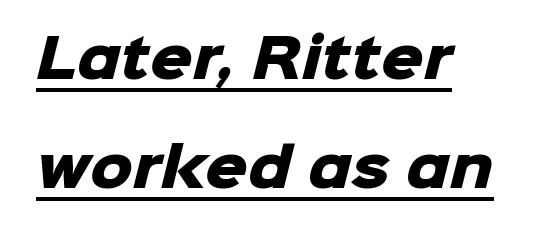
{"serif": "no", "bold": "yes", "weight": "heavy", "width": "normal", "stroke_contrast": "low", "x_height": "medium", "monospaced": "no", "underline": "yes", "align": "left", "line_spacing": "loose", "line_spacing_ratio": 2.06, "letter_spacing": "normal", "letter_spacing_em": 0.0, "glyph_px": 53}
